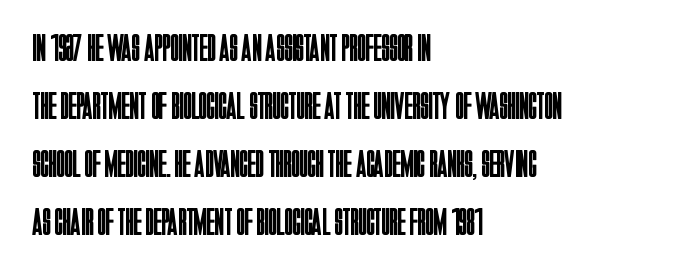
Horizontal bands of white between lines are of average thickness. The setting favours the left margin, as ordinary paragraphs usually do. Every character sits straight up, as roman type does. Nobody drew a line under any word here. Observe the ordinary spacing: letters are neighbours, not strangers. You could not count columns in this text — the font is proportionally spaced.
